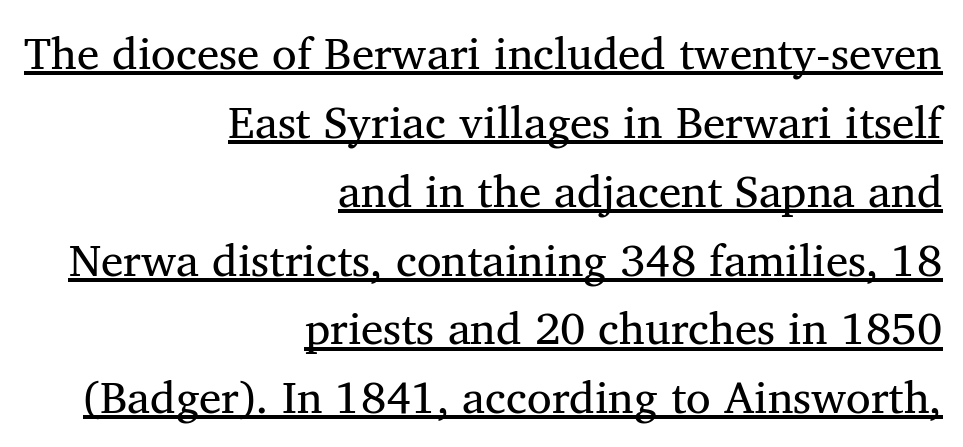
The image shows 45 px regular-weight serif type, upright; set right-aligned, normal line spacing (1.53x), normal letter spacing, underlined; medium stroke contrast and a medium x-height.
